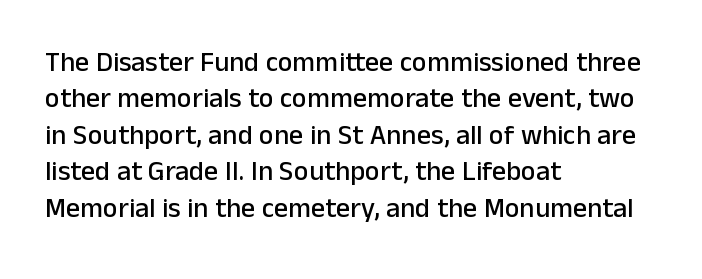
Q: Is the text italic (slanted)? A: No, it is upright.
Q: Is the typeface a serif or a sans-serif typeface? A: Sans-serif.
Q: Is the text underlined? A: No.
Q: How is the paragraph aligned? A: Left-aligned.
Q: Is the spacing between letters normal or unusually wide? A: Normal.
Q: Is the spacing between lines tight, normal or loose? A: Normal.
Q: Width (condensed, normal, or wide)? A: Normal.
Q: Stroke contrast? A: Low.
Q: x-height? A: Medium.
Q: Monospaced? A: No.
